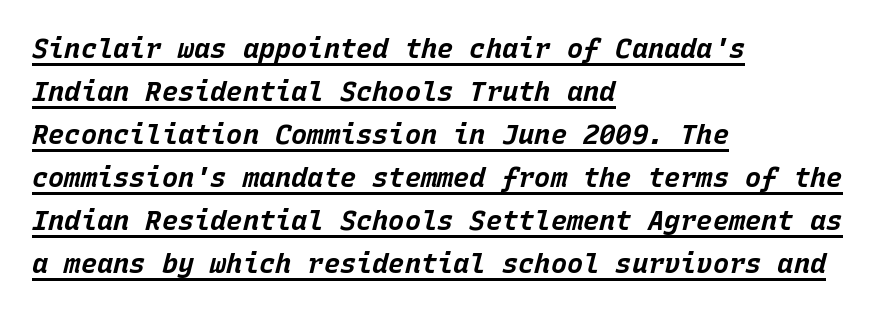
{"italic": "yes", "lean": "right", "slant_degrees": 15, "bold": "yes", "underline": "yes", "align": "left", "line_spacing": "normal", "line_spacing_ratio": 1.59, "letter_spacing": "normal", "letter_spacing_em": 0.0, "glyph_px": 27}
